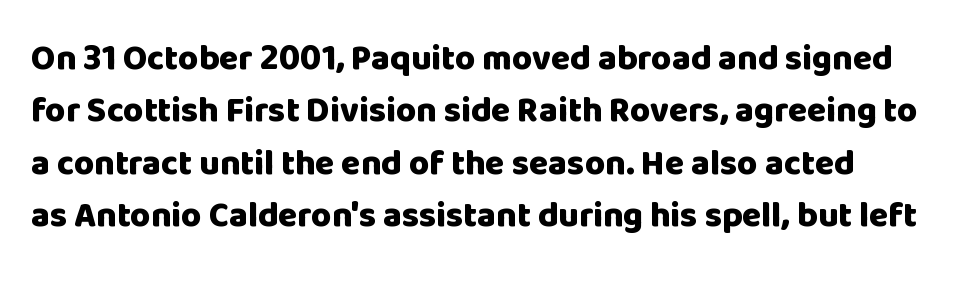
The image shows 35 px heavy sans-serif type, upright; set normal line spacing (1.5x), normal letter spacing, not underlined; low stroke contrast and a large x-height.
